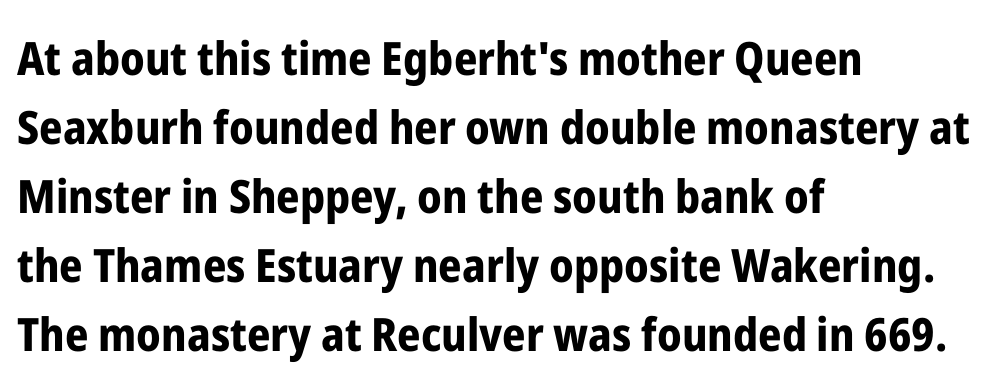
The image shows 46 px bold, condensed sans-serif type, upright; set left-aligned, normal line spacing (1.5x), normal letter spacing, not underlined; low stroke contrast and a medium x-height.
